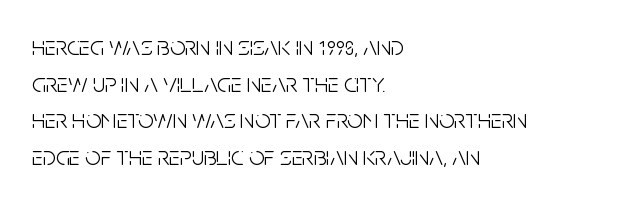
Reading down the block, your eye returns to a fixed left position each line. Do the letters lean? They stand straight. The strip under each line holds only bare page. Bold? No — there's no thickening of the strokes. Line spacing here is normal. Glyph-to-glyph distance matches everyday printed text.
